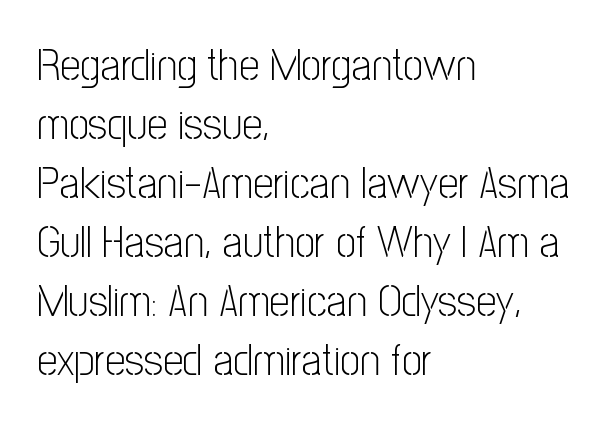
The image shows 45 px light, condensed sans-serif type, upright; set left-aligned, normal line spacing (1.31x), normal letter spacing, not underlined; low stroke contrast and a medium x-height.
